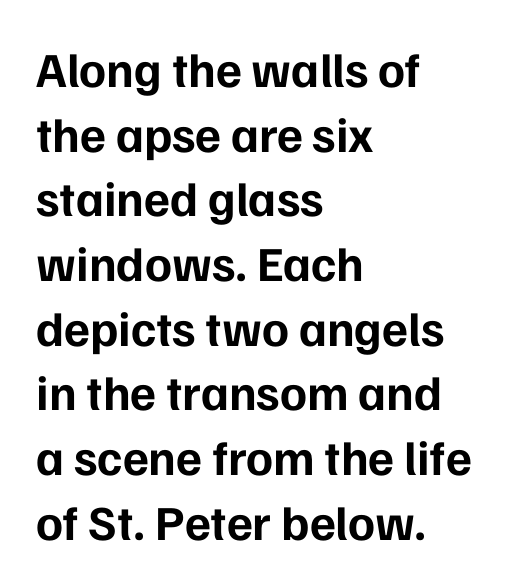
{"serif": "no", "italic": "no", "bold": "yes", "weight": "bold", "width": "normal", "stroke_contrast": "low", "x_height": "medium", "monospaced": "no", "underline": "no", "align": "left", "line_spacing": "normal", "line_spacing_ratio": 1.32, "letter_spacing": "normal", "letter_spacing_em": 0.0, "glyph_px": 49}
